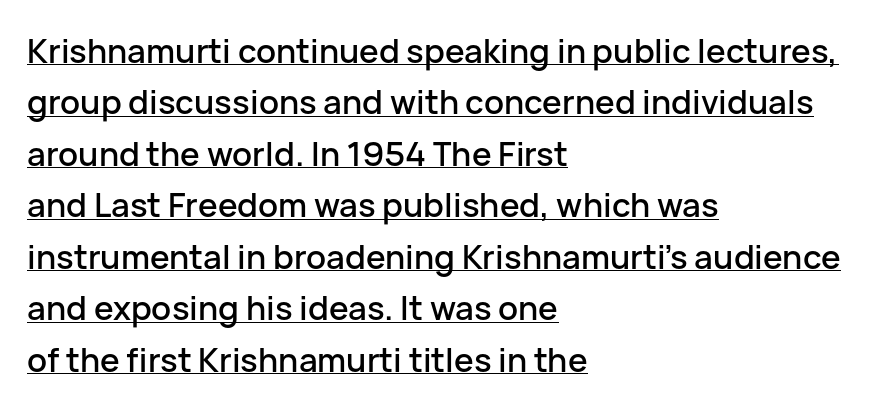
Rows of type keep a routine distance in the vertical direction. To sum up the face: it is a sans, with no serifs. Where is the straight margin? On the left. The horizontal fit of the characters is conventional and even.
